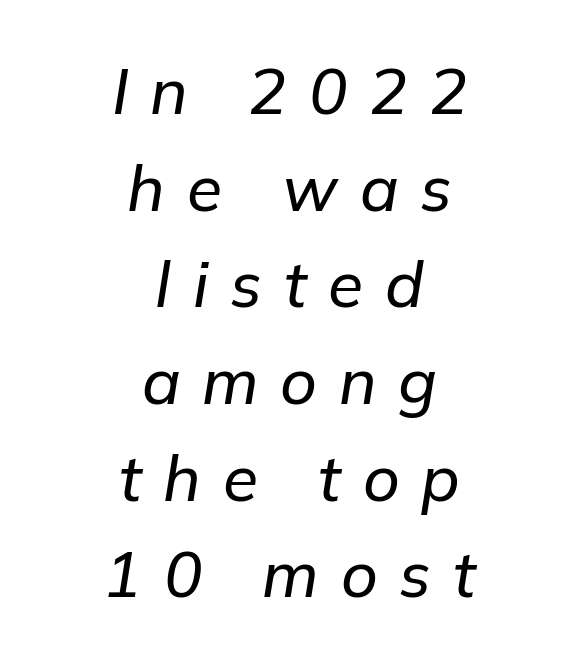
{"italic": "yes", "lean": "right", "slant_degrees": 9, "width": "normal", "stroke_contrast": "low", "x_height": "medium", "monospaced": "no", "underline": "no", "align": "center", "line_spacing": "normal", "line_spacing_ratio": 1.51, "letter_spacing": "wide", "letter_spacing_em": 0.34, "glyph_px": 64}
